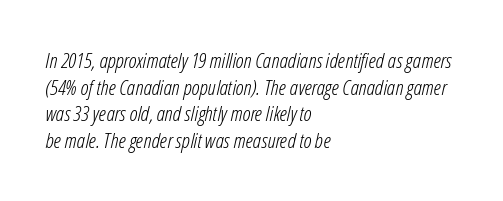
{"italic": "yes", "lean": "right", "slant_degrees": 12, "bold": "no", "underline": "no", "align": "left", "line_spacing": "normal", "line_spacing_ratio": 1.27, "letter_spacing": "normal", "letter_spacing_em": 0.0, "glyph_px": 21}
